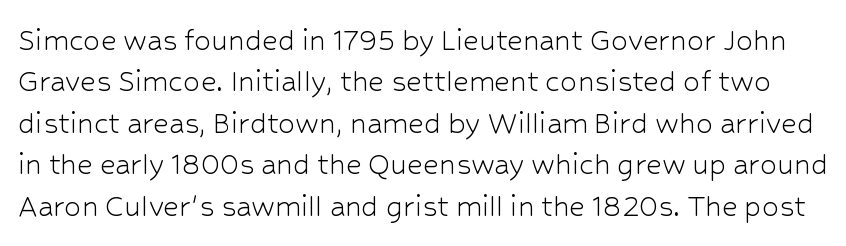
Letterform terminals end flat and unadorned throughout the passage. These lines keep a tight, regular rhythm from letter to letter. Check the space under the baseline: it is left empty. Every character sits straight up, as roman type does. Spacing verdict: proportional, widths tailored to each character.
